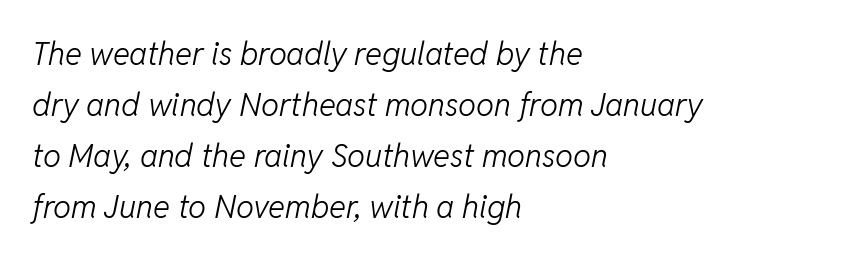
The image shows 32 px light type, italic (leaning right); set left-aligned, normal line spacing (1.59x), normal letter spacing, not underlined; low stroke contrast and a medium x-height.
